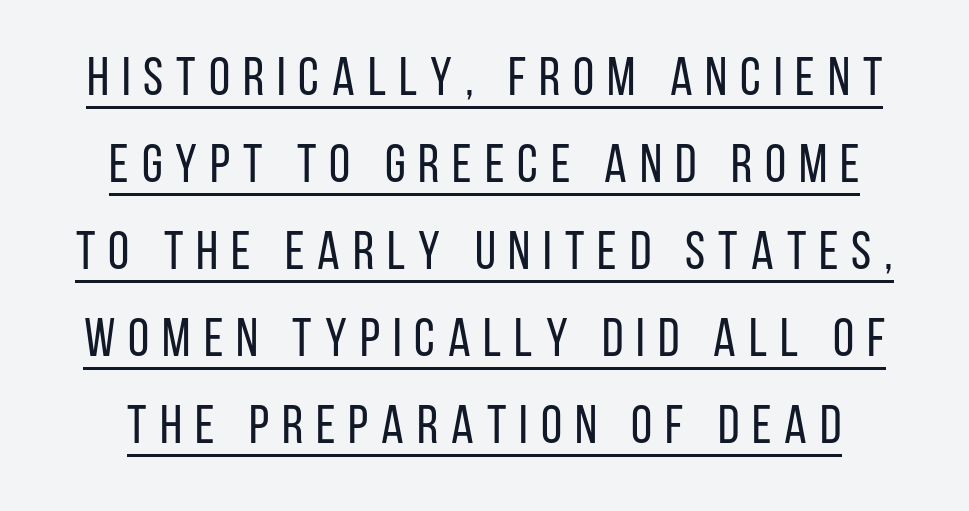
The image shows 54 px regular-weight, condensed sans-serif type, upright; set normal line spacing (1.61x), unusually wide letter spacing (+0.24 em), underlined; low stroke contrast and a large x-height.
